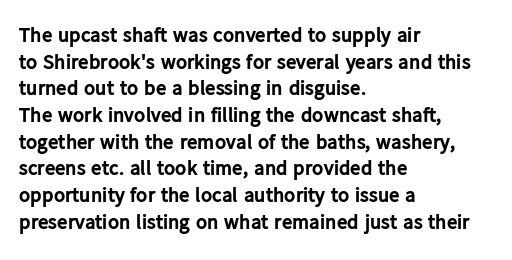
Honestly, the row spacing looks completely unremarkable. Posture: upright roman. Plenty of ink on the page — the face is bold. Typeset ragged right — the left edge is the straight one.
